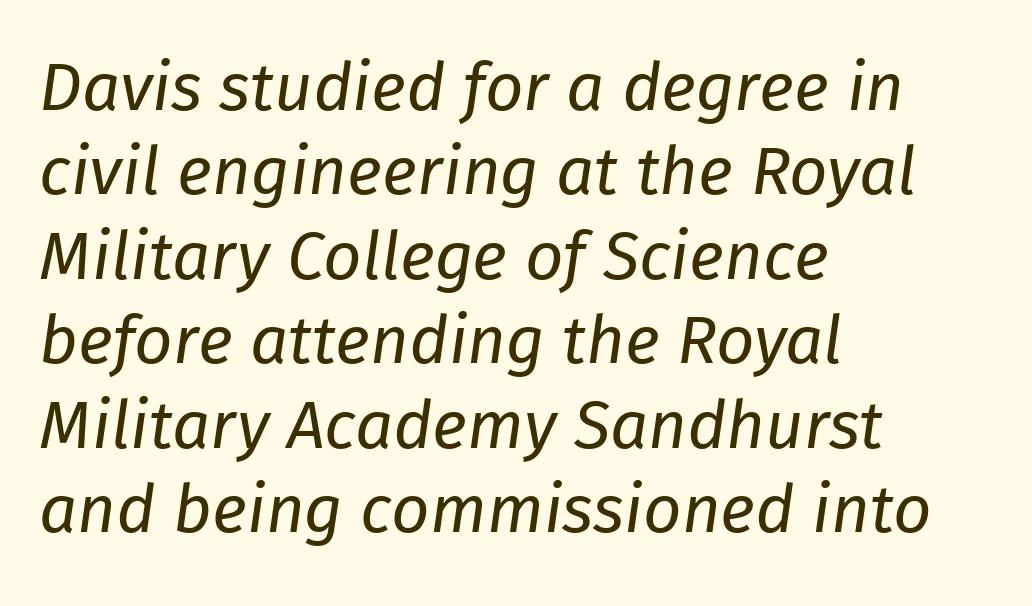
The image shows 67 px regular-weight type, italic (leaning right); set left-aligned, normal line spacing (1.26x), normal letter spacing, not underlined; low stroke contrast and a medium x-height.
